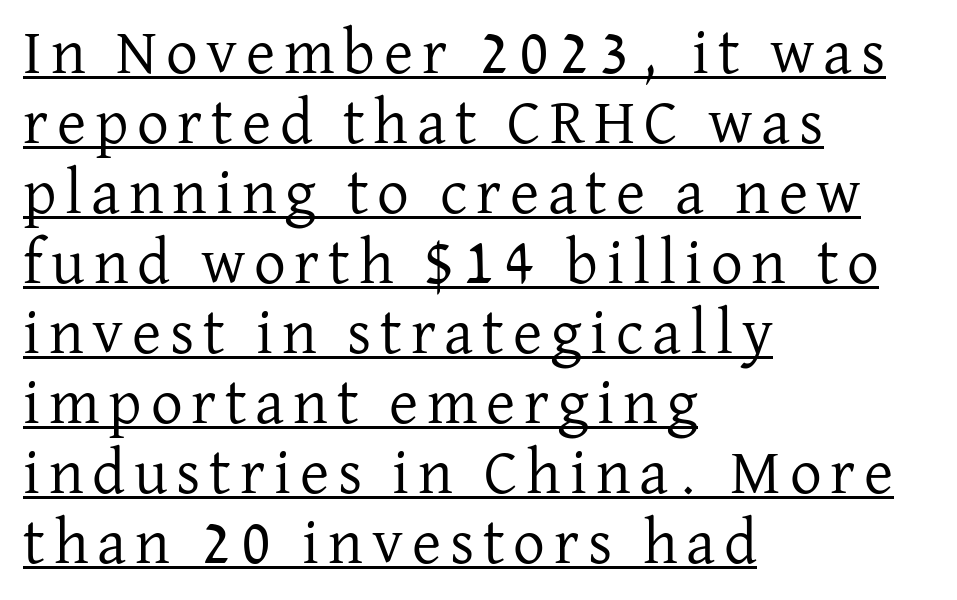
{"serif": "yes", "italic": "no", "bold": "no", "weight": "regular", "width": "normal", "stroke_contrast": "low", "x_height": "medium", "monospaced": "no", "underline": "yes", "align": "left", "line_spacing": "tight", "line_spacing_ratio": 1.11, "glyph_px": 63}
